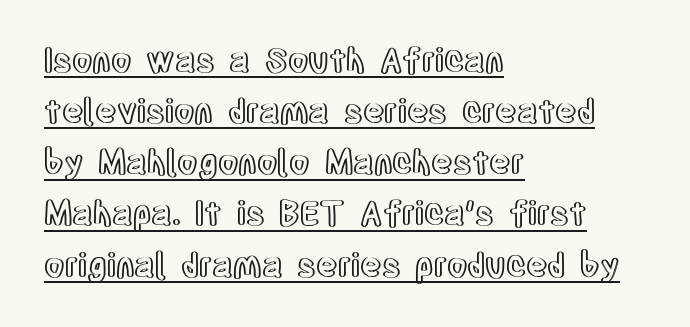
Q: Is the text italic (slanted)? A: No, it is upright.
Q: Is the text underlined? A: Yes.
Q: How is the paragraph aligned? A: Left-aligned.
Q: Is the spacing between letters normal or unusually wide? A: Normal.
Q: Is the spacing between lines tight, normal or loose? A: Normal.
Q: Width (condensed, normal, or wide)? A: Condensed.
Q: x-height? A: Large.
Q: Monospaced? A: No.
